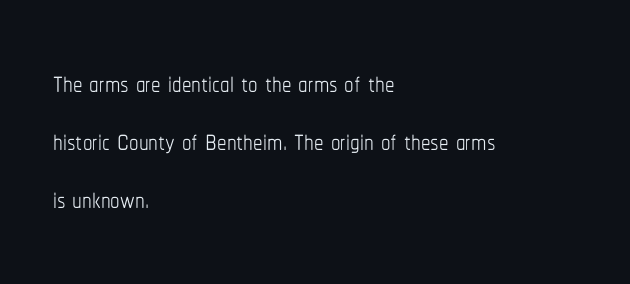
The strip under each line holds only bare page. Upright lettering throughout. Proportional: the letters do not fall into vertical columns. Here the glyphs are tracked normally, forming tight word shapes.
